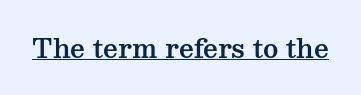
Posture: vertical. Is the letter spacing exaggerated? No — it looks like the ordinary default. These characters rest on top of a visible drawn line.
